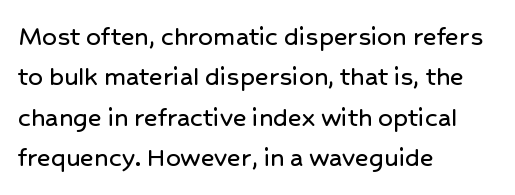
{"serif": "no", "italic": "no", "width": "normal", "stroke_contrast": "low", "x_height": "medium", "monospaced": "no", "underline": "no", "align": "left", "line_spacing": "normal", "line_spacing_ratio": 1.39, "letter_spacing": "normal", "letter_spacing_em": 0.0, "glyph_px": 29}
